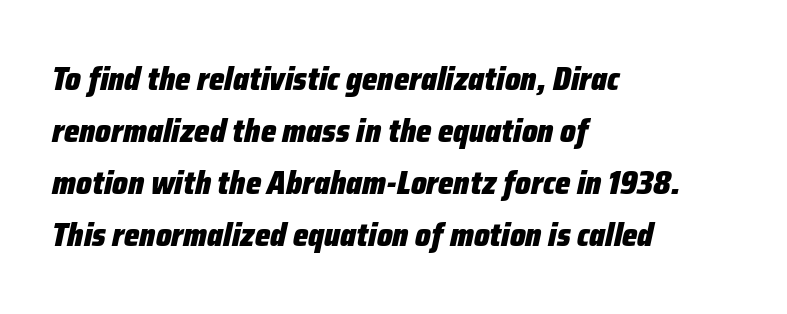
Nobody drew a line under any word here. Stroke thickness is high; the sample reads as a true bold. The rendering uses natural spacing where letterforms have individual widths. The lines in this sample share a left origin and differ only in where they stop. Normally led — the rows are evenly, conventionally spaced. Designer's note — italics engaged.
